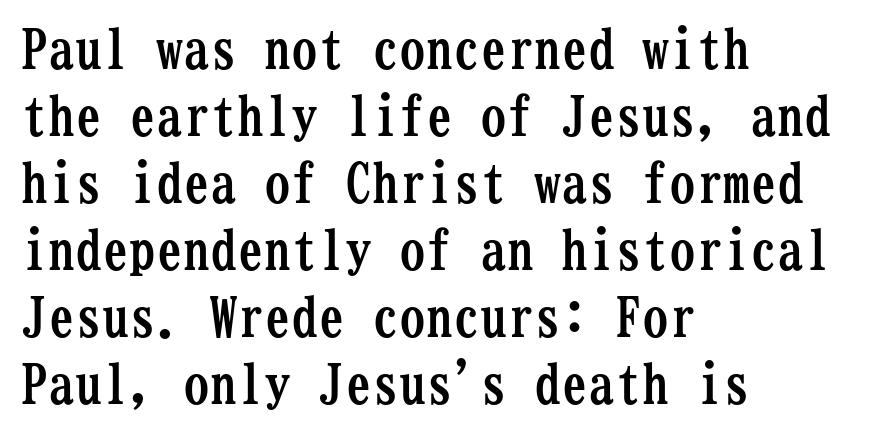
The image shows 54 px semibold, condensed serif type, upright, monospaced; set left-aligned, line spacing 1.24x, normal letter spacing, not underlined; low stroke contrast and a medium x-height.
